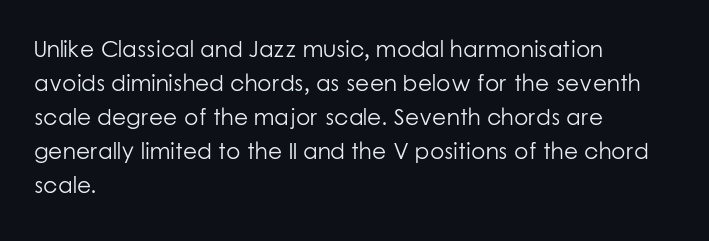
{"italic": "no", "bold": "no", "underline": "no", "align": "left", "line_spacing": "normal", "line_spacing_ratio": 1.48, "letter_spacing": "normal", "letter_spacing_em": 0.0, "glyph_px": 23}
